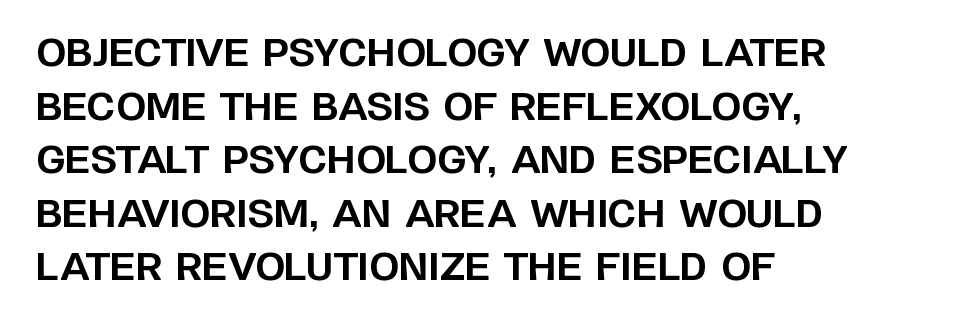
Characters follow at the spacing the type designer built in. Look at the stroke-to-counter ratio: heavy, a bold. Each row of text sits above clean, open space. Nothing sits at the stroke ends, so this counts as sans-serif. Which margin do the lines hug? The left one — the right edge is uneven.
